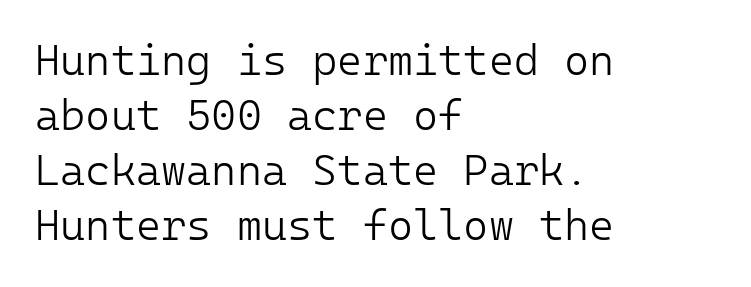
Q: Is the text bold? A: No.
Q: Is the text italic (slanted)? A: No, it is upright.
Q: Is the typeface a serif or a sans-serif typeface? A: Sans-serif.
Q: Is the text underlined? A: No.
Q: How is the paragraph aligned? A: Left-aligned.
Q: Is the spacing between letters normal or unusually wide? A: Normal.
Q: Is the spacing between lines tight, normal or loose? A: Normal.
Q: Width (condensed, normal, or wide)? A: Normal.
Q: Stroke contrast? A: Low.
Q: x-height? A: Medium.
